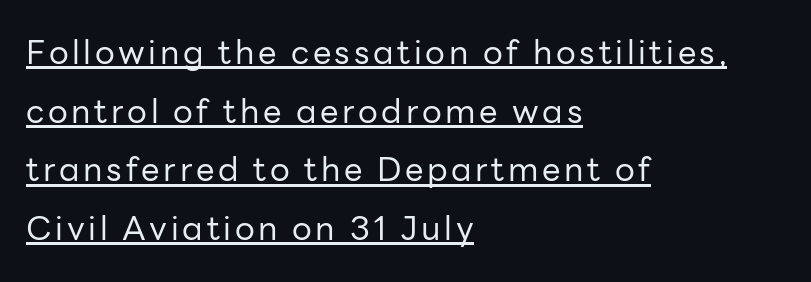
The font's upright variant was chosen for this text. Summary of weight: not heavy and not bold. The text was rendered using a sans face with plain stroke endings. This sample carries an underscore along the baseline area.
